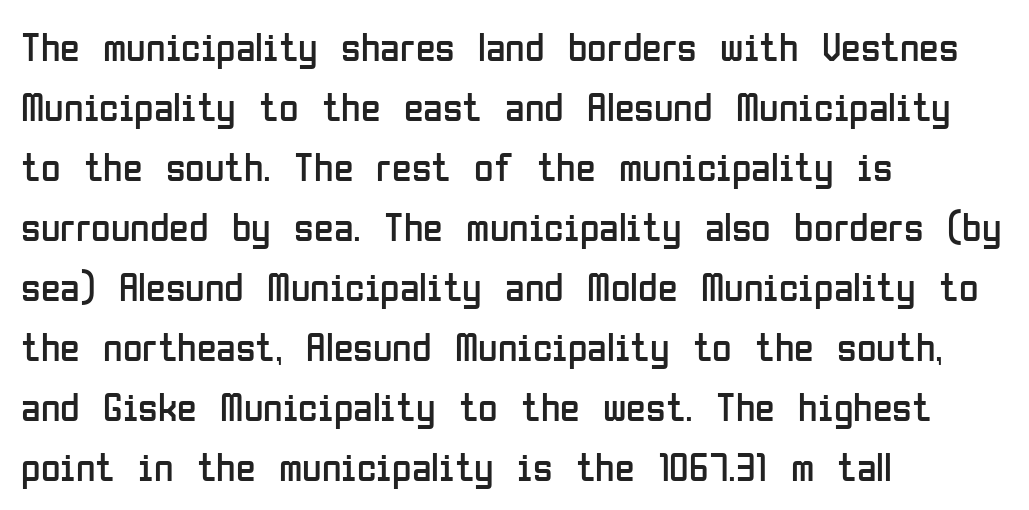
The designer went with a sans here, leaving each stem footless. Posture: upright roman. Stem width sits at or under what a default text font uses. The zone under the glyphs is completely vacant. Is the block centered? No — it sits flush against the left margin. Observe the ordinary spacing: letters are neighbours, not strangers.
